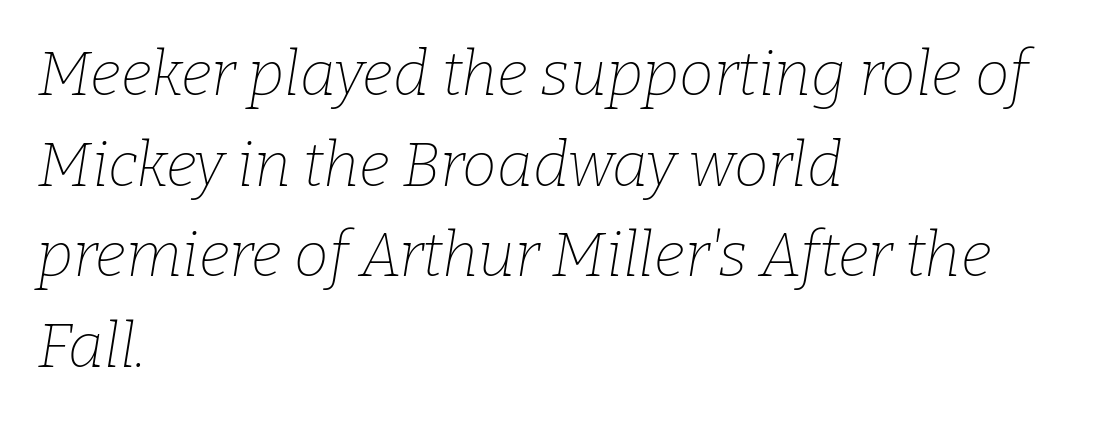
Q: Is the text bold? A: No.
Q: Is the text italic (slanted)? A: Yes, it leans right by about 9 degrees.
Q: Is the typeface a serif or a sans-serif typeface? A: Serif.
Q: Is the text underlined? A: No.
Q: How is the paragraph aligned? A: Left-aligned.
Q: Is the spacing between letters normal or unusually wide? A: Normal.
Q: Is the spacing between lines tight, normal or loose? A: Normal.
Q: Width (condensed, normal, or wide)? A: Normal.
Q: Stroke contrast? A: Low.
Q: x-height? A: Medium.
Q: Monospaced? A: No.
